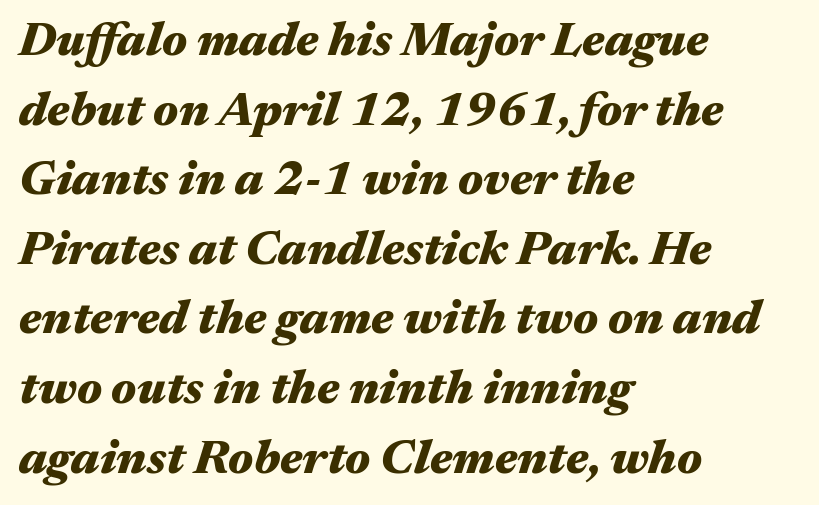
{"italic": "yes", "lean": "right", "slant_degrees": 17, "bold": "yes", "weight": "heavy", "width": "wide", "stroke_contrast": "medium", "x_height": "medium", "monospaced": "no", "underline": "no", "align": "left", "line_spacing": "normal", "line_spacing_ratio": 1.45, "letter_spacing": "normal", "letter_spacing_em": 0.0, "glyph_px": 48}
